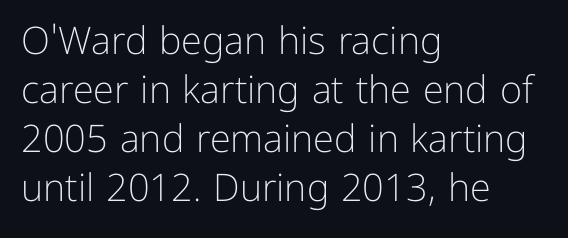
{"serif": "no", "italic": "no", "bold": "no", "weight": "light", "width": "normal", "stroke_contrast": "low", "x_height": "medium", "monospaced": "no", "underline": "no", "align": "left", "line_spacing": "normal", "line_spacing_ratio": 1.29, "letter_spacing": "normal", "letter_spacing_em": 0.0, "glyph_px": 38}
